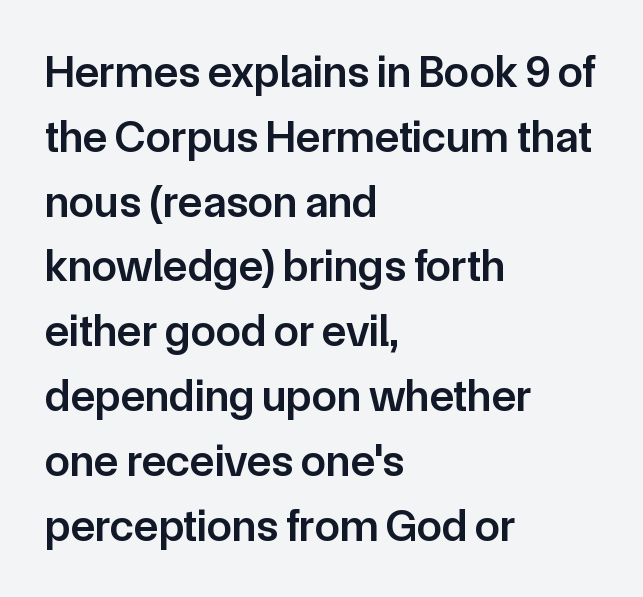
{"serif": "no", "italic": "no", "bold": "semi", "weight": "semibold", "width": "normal", "stroke_contrast": "low", "x_height": "medium", "monospaced": "no", "underline": "no", "align": "left", "line_spacing": "normal", "line_spacing_ratio": 1.44, "letter_spacing": "normal", "letter_spacing_em": 0.0, "glyph_px": 45}
